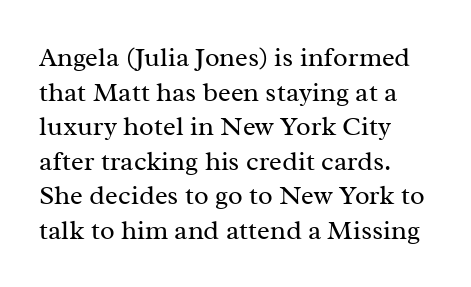
Q: Is the text bold? A: No.
Q: Is the text italic (slanted)? A: No, it is upright.
Q: Is the text underlined? A: No.
Q: How is the paragraph aligned? A: Left-aligned.
Q: Is the spacing between letters normal or unusually wide? A: Normal.
Q: Is the spacing between lines tight, normal or loose? A: Normal.
